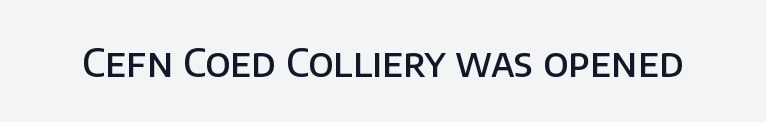
{"serif": "no", "italic": "no", "bold": "semi", "weight": "semibold", "width": "normal", "stroke_contrast": "low", "x_height": "large", "monospaced": "no", "underline": "no", "letter_spacing": "normal", "letter_spacing_em": 0.0, "glyph_px": 39}
